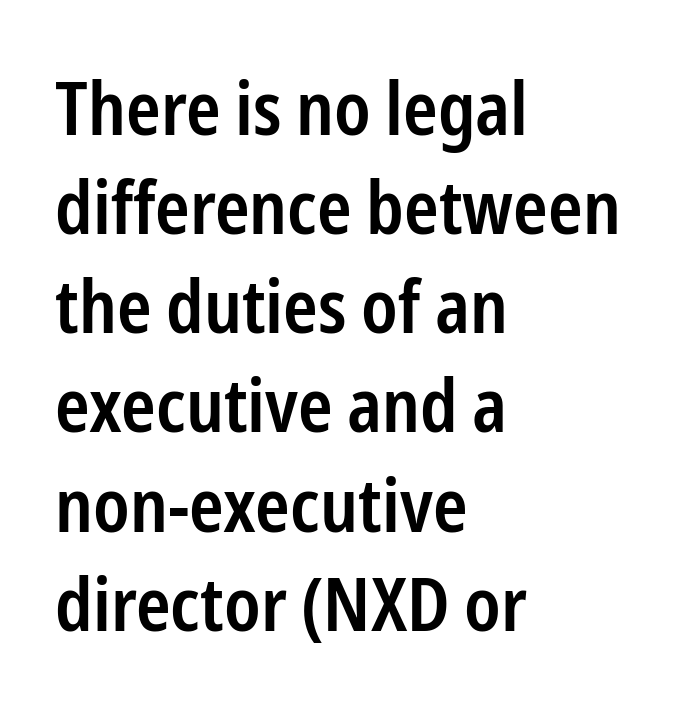
The image shows 74 px semibold, condensed sans-serif type, upright; set left-aligned, normal line spacing (1.34x), normal letter spacing, not underlined; low stroke contrast and a medium x-height.
